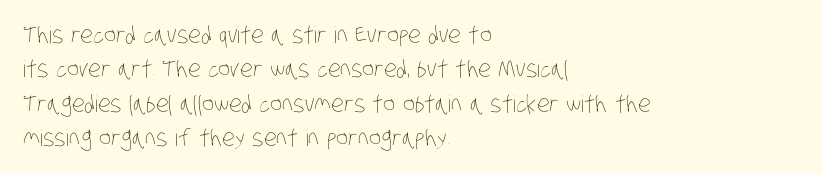
The image shows 23 px text type; set left-aligned, normal line spacing (1.49x), normal letter spacing, not underlined.
